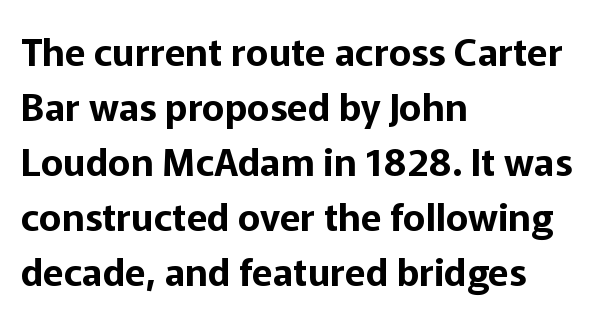
Compared with a centered layout, this one pins lines to the left instead. The lines sit at an ordinary, default distance from one another. In terms of posture, this sample is upright. Descenders hang freely into open space. The text was rendered using a sans face with plain stroke endings. This sample has the flowing, uneven cadence of proportional lettering.
